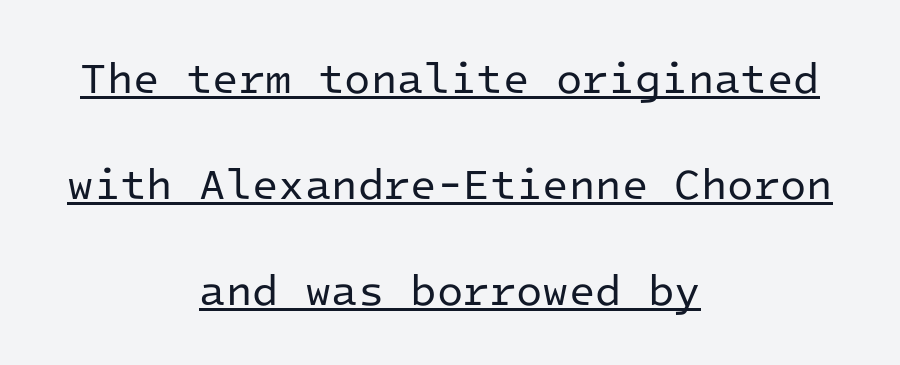
One glance says open: line gaps are wider than usual. The gaps between neighbouring characters are ordinary and unremarkable. The paragraph shown floats in the horizontal middle. Unlike a traditional serif, this face leaves its strokes unadorned. Glance below the letters and you will spot a drawn line. The letters march in equal steps, a hallmark of fixed-pitch type.
